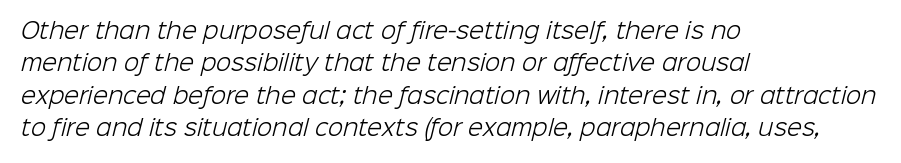
The image shows 22 px text type; set left-aligned, normal line spacing (1.47x), normal letter spacing, not underlined.
